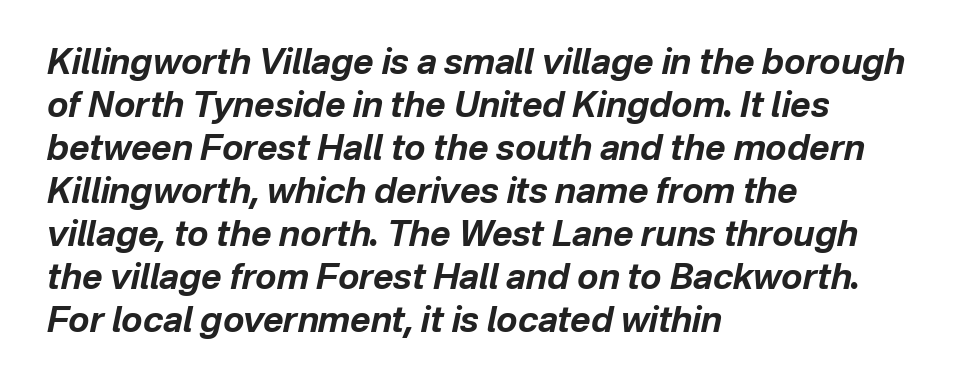
Think of a printed novel: that variable character pitch is what you see here. The type is set solid horizontally, with unmodified tracking. You can tell it's italic because the verticals aren't actually vertical. This rendering features lettering with no underline.
